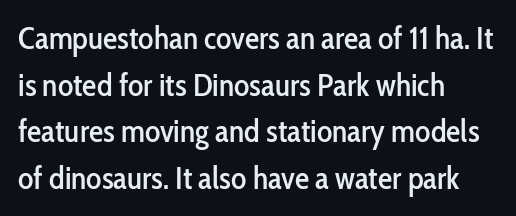
These lines are rendered in a variable-pitch font. Look at the tracking — it's just the regular setting, nothing added. When letters stand straight like this, we call the style roman or upright. Anything drawn beneath the words? Only blank space.
